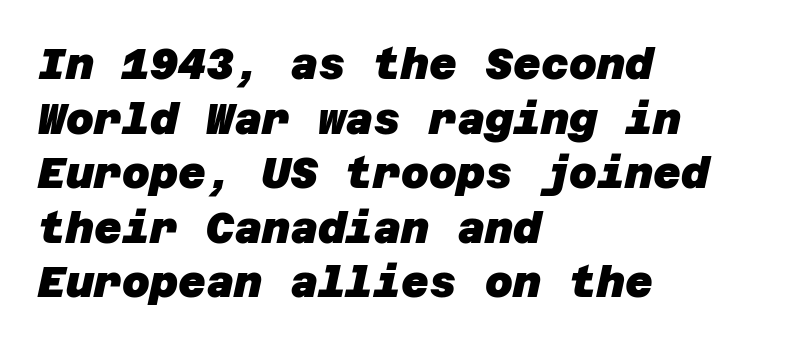
What kind of face is this? One without serifs — a sans. Interline gaps are of average width in this sample. Typographic density is high because the face is bold. The horizontal fit of the characters is conventional and even.
